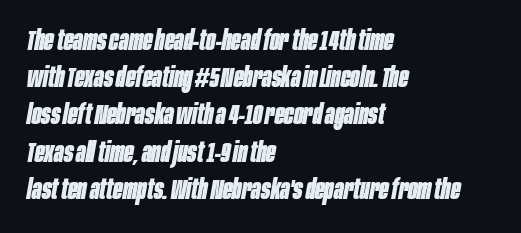
The image shows 28 px bold, condensed type, italic (leaning right); set left-aligned, normal line spacing (1.33x), normal letter spacing, not underlined; low stroke contrast and a large x-height.
